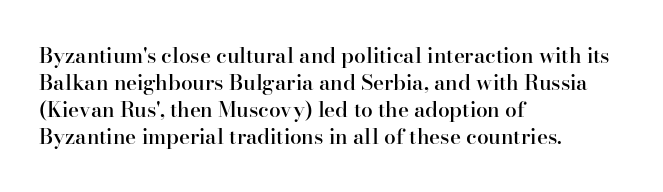
{"italic": "no", "bold": "semi", "underline": "no", "align": "left", "line_spacing": "normal", "line_spacing_ratio": 1.28, "letter_spacing": "normal", "letter_spacing_em": 0.0, "glyph_px": 21}
